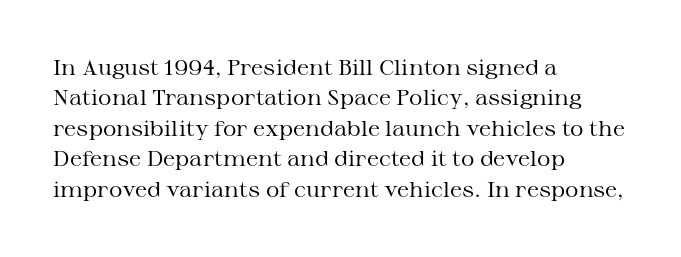
{"italic": "no", "bold": "no", "underline": "no", "align": "left", "line_spacing": "normal", "line_spacing_ratio": 1.45, "letter_spacing": "normal", "letter_spacing_em": 0.0, "glyph_px": 21}
